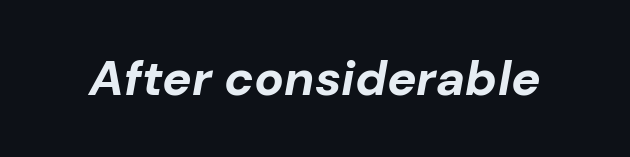
Q: Is the text bold? A: Yes.
Q: Is the text italic (slanted)? A: Yes, it leans right by about 10 degrees.
Q: Is the text underlined? A: No.
Q: Is the spacing between letters normal or unusually wide? A: Normal.
Q: Width (condensed, normal, or wide)? A: Normal.
Q: Stroke contrast? A: Low.
Q: x-height? A: Medium.
Q: Monospaced? A: No.
